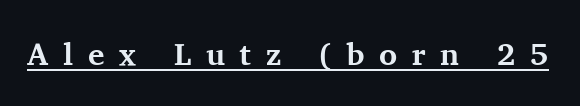
Q: Is the text bold? A: Yes.
Q: Is the text italic (slanted)? A: No, it is upright.
Q: Is the typeface a serif or a sans-serif typeface? A: Serif.
Q: Is the text underlined? A: Yes.
Q: Is the spacing between letters normal or unusually wide? A: Unusually wide.
Q: Width (condensed, normal, or wide)? A: Normal.
Q: Stroke contrast? A: Medium.
Q: x-height? A: Medium.
Q: Monospaced? A: No.
